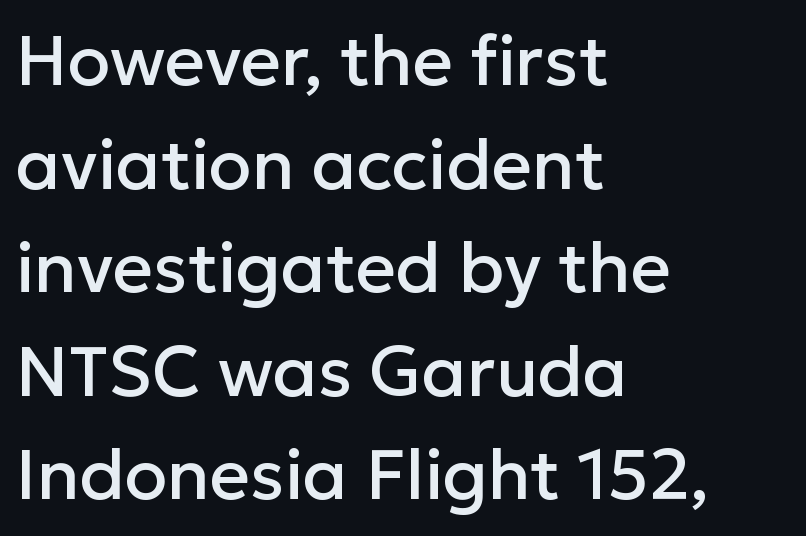
{"serif": "no", "italic": "no", "width": "normal", "stroke_contrast": "low", "x_height": "medium", "monospaced": "no", "underline": "no", "align": "left", "line_spacing": "normal", "line_spacing_ratio": 1.48, "letter_spacing": "normal", "letter_spacing_em": 0.0, "glyph_px": 70}
